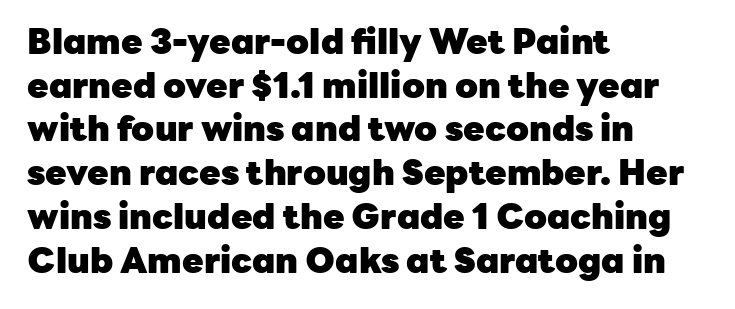
Q: Is the text bold? A: Yes.
Q: Is the text italic (slanted)? A: No, it is upright.
Q: Is the typeface a serif or a sans-serif typeface? A: Sans-serif.
Q: Is the text underlined? A: No.
Q: How is the paragraph aligned? A: Left-aligned.
Q: Is the spacing between letters normal or unusually wide? A: Normal.
Q: Is the spacing between lines tight, normal or loose? A: Normal.
Q: Width (condensed, normal, or wide)? A: Normal.
Q: Stroke contrast? A: Low.
Q: x-height? A: Medium.
Q: Monospaced? A: No.
